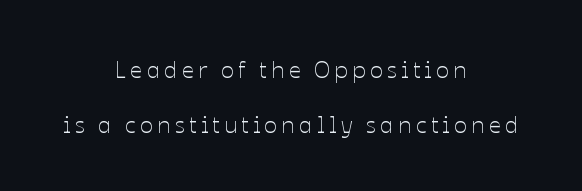
Check the space under the baseline: it is left empty. Weight class: somewhere from thin through regular. This is roman type, the default non-slanted kind. Line spacing here is loose. Notice how the passage keeps no hard edge, just a central spine.
